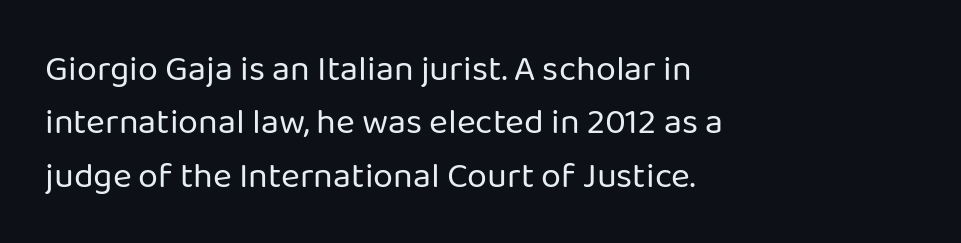
The image shows 36 px regular-weight sans-serif type, upright; set left-aligned, normal line spacing (1.48x), normal letter spacing, not underlined; low stroke contrast and a medium x-height.
